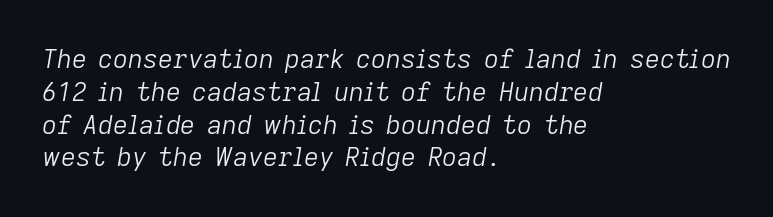
Left-aligned paragraph, ragged on the right. The type is set solid horizontally, with unmodified tracking. This reads as an unemphasized weight, regular at the heaviest. Evenly set lines give the paragraph a standard silhouette.
